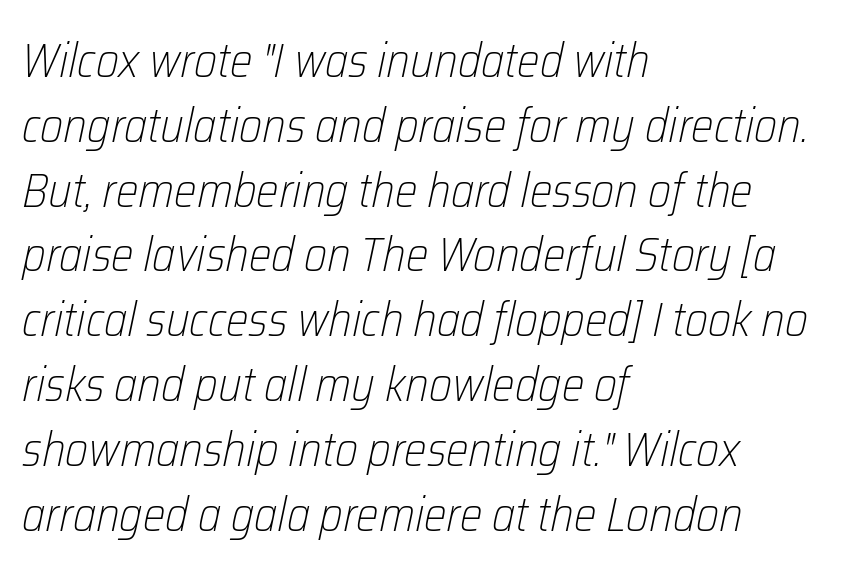
The image shows 48 px light, condensed type, italic (leaning right); set left-aligned, normal line spacing (1.35x), normal letter spacing, not underlined; low stroke contrast and a medium x-height.
